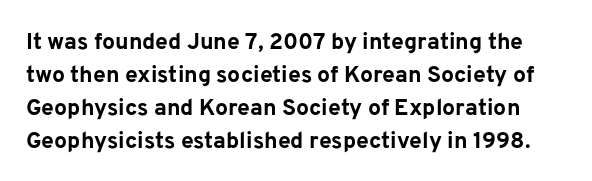
Is there any slant? The stems are plumb. Bold? Absolutely — the strokes are thick and heavy. Compared with typical body copy, the letter spacing here is the same. Bare-footed words on every line. Does the leading feel generous? No, just average.
